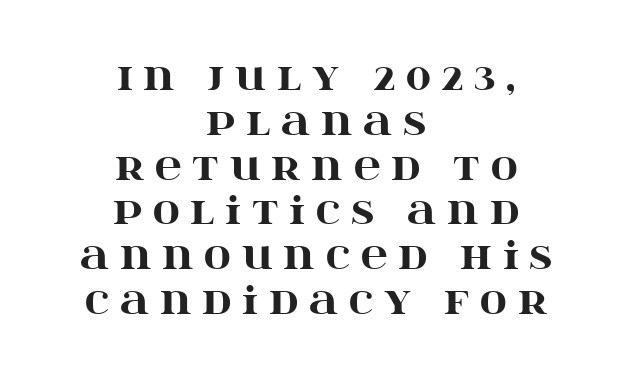
{"serif": "yes", "italic": "no", "bold": "yes", "weight": "heavy", "width": "wide", "stroke_contrast": "high", "x_height": "large", "monospaced": "no", "underline": "no", "align": "center", "line_spacing_ratio": 1.21, "letter_spacing": "wide", "letter_spacing_em": 0.29, "glyph_px": 37}
